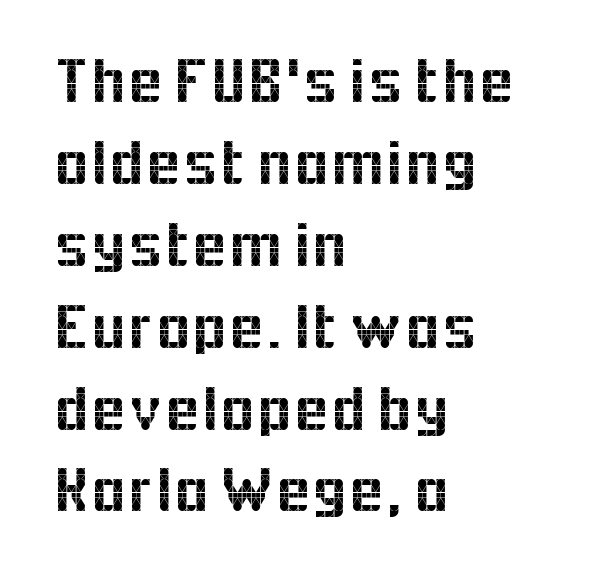
{"serif": "no", "italic": "no", "width": "normal", "x_height": "medium", "monospaced": "no", "underline": "no", "align": "left", "line_spacing": "normal", "line_spacing_ratio": 1.26, "letter_spacing": "normal", "letter_spacing_em": 0.0, "glyph_px": 65}
